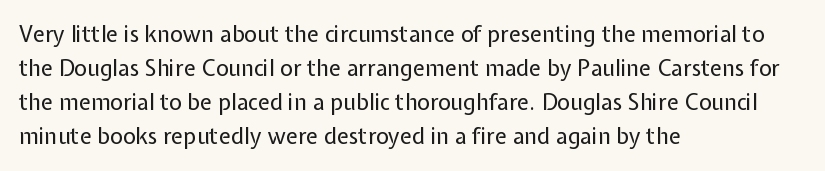
Caption: multi-line text, flush left, ragged right. Rendered with straight, roman letterforms. Beneath every word, the page is bare. Weight: not bold — regular or lighter. Nobody touched the tracking dial on this one. Vertically, the passage feels balanced, rows spaced as you'd expect.
